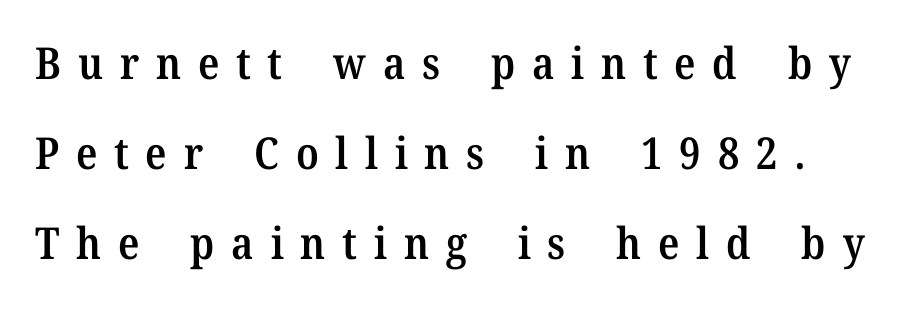
{"serif": "yes", "italic": "no", "bold": "semi", "weight": "semibold", "width": "normal", "stroke_contrast": "medium", "x_height": "medium", "monospaced": "no", "underline": "no", "line_spacing": "loose", "line_spacing_ratio": 2.05, "letter_spacing": "wide", "letter_spacing_em": 0.38, "glyph_px": 44}
